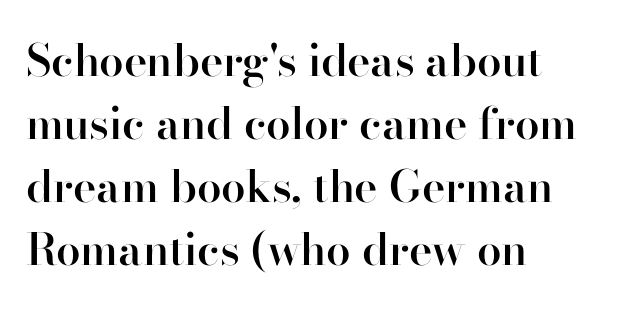
Q: Is the text bold? A: Semi-bold.
Q: Is the text italic (slanted)? A: No, it is upright.
Q: Is the typeface a serif or a sans-serif typeface? A: Serif.
Q: Is the text underlined? A: No.
Q: How is the paragraph aligned? A: Left-aligned.
Q: Is the spacing between letters normal or unusually wide? A: Normal.
Q: Is the spacing between lines tight, normal or loose? A: Normal.
Q: Width (condensed, normal, or wide)? A: Normal.
Q: Stroke contrast? A: High.
Q: x-height? A: Small.
Q: Monospaced? A: No.
